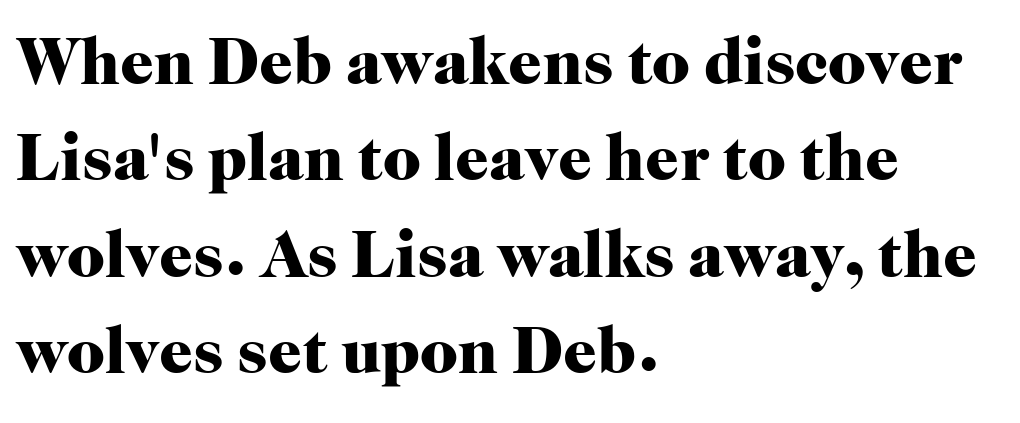
{"serif": "yes", "italic": "no", "bold": "yes", "weight": "heavy", "width": "normal", "stroke_contrast": "high", "x_height": "medium", "monospaced": "no", "underline": "no", "align": "left", "line_spacing": "normal", "line_spacing_ratio": 1.46, "letter_spacing": "normal", "letter_spacing_em": 0.0, "glyph_px": 66}
